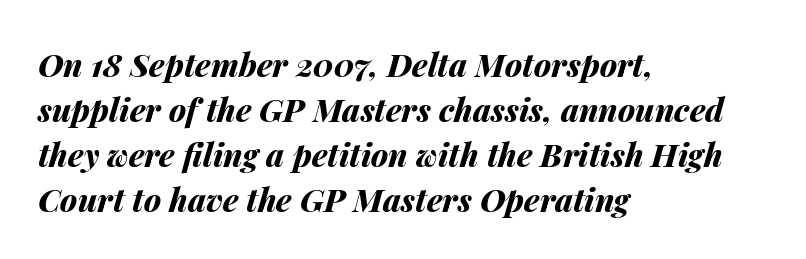
Q: Is the text bold? A: Yes.
Q: Is the text italic (slanted)? A: Yes, it leans right by about 14 degrees.
Q: Is the text underlined? A: No.
Q: How is the paragraph aligned? A: Left-aligned.
Q: Is the spacing between letters normal or unusually wide? A: Normal.
Q: Is the spacing between lines tight, normal or loose? A: Normal.
Q: Width (condensed, normal, or wide)? A: Normal.
Q: Stroke contrast? A: Medium.
Q: x-height? A: Medium.
Q: Monospaced? A: No.
